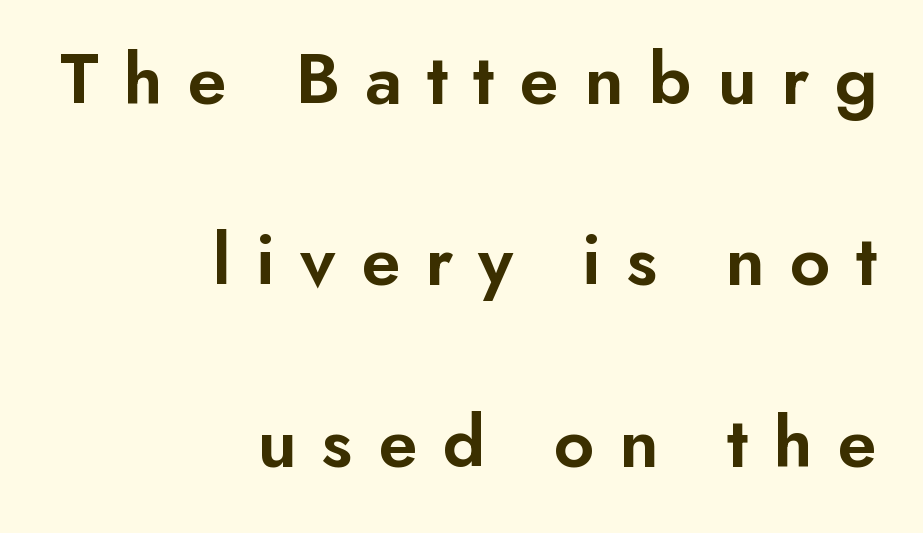
Q: Is the text bold? A: Semi-bold.
Q: Is the text italic (slanted)? A: No, it is upright.
Q: Is the typeface a serif or a sans-serif typeface? A: Sans-serif.
Q: Is the text underlined? A: No.
Q: How is the paragraph aligned? A: Right-aligned.
Q: Is the spacing between letters normal or unusually wide? A: Unusually wide.
Q: Is the spacing between lines tight, normal or loose? A: Loose.
Q: Width (condensed, normal, or wide)? A: Normal.
Q: Stroke contrast? A: Low.
Q: x-height? A: Small.
Q: Monospaced? A: No.
